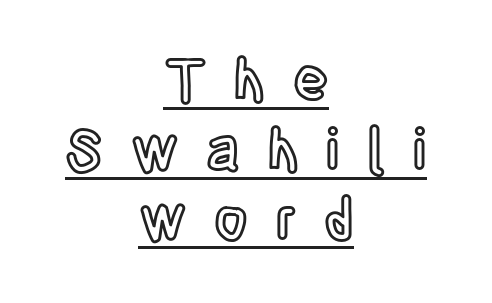
{"italic": "no", "width": "condensed", "x_height": "large", "monospaced": "no", "underline": "yes", "align": "center", "line_spacing_ratio": 1.2, "letter_spacing": "wide", "letter_spacing_em": 0.48, "glyph_px": 58}
